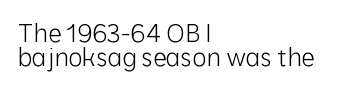
Unlike italic type, these characters show no tilt at all. What's the leading like? Squeezed, with rows nearly overlapping. The weight would be labelled regular, book, light, or lighter still. These lines stack with their left ends in a neat column. The area under the type is left untouched.
